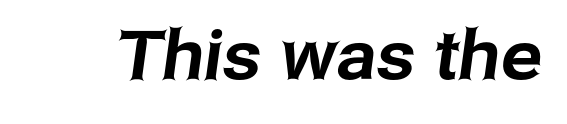
Varying glyph widths throughout — classic text-font behaviour. Look at the bottom of the vertical strokes: they stop flat, with no serifs. The passage shown has conventional tracking throughout. Only glyphs here, with clear space below each row.
